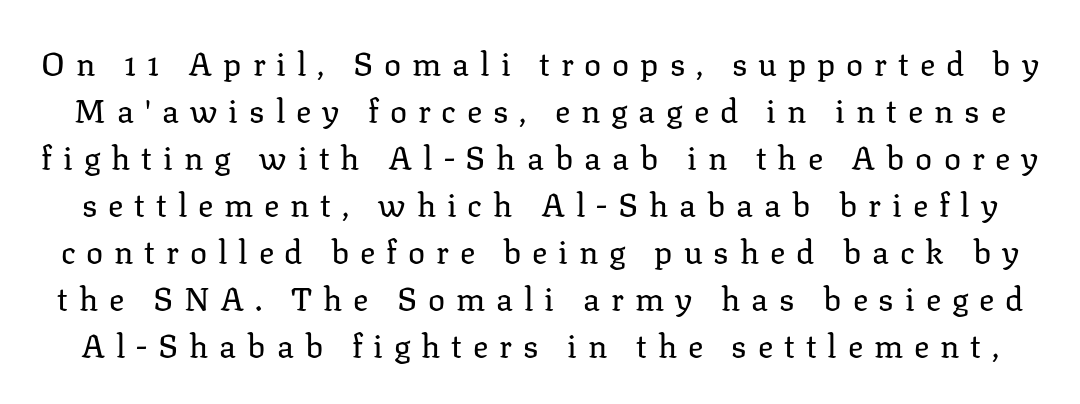
The image shows 32 px regular-weight serif type, upright; set normal line spacing (1.47x), unusually wide letter spacing (+0.34 em), not underlined; low stroke contrast and a medium x-height.
